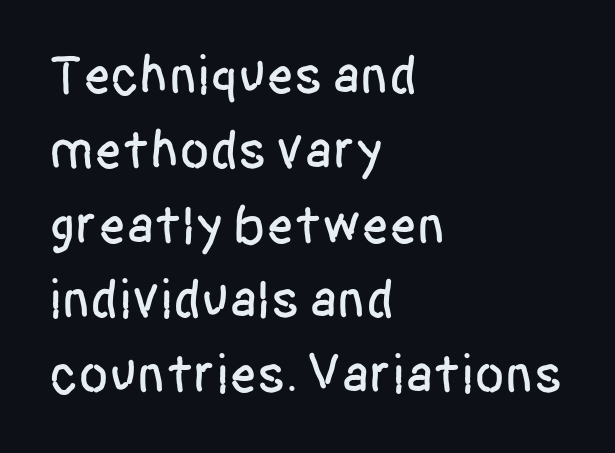
{"serif": "no", "italic": "no", "width": "condensed", "stroke_contrast": "low", "x_height": "large", "monospaced": "no", "underline": "no", "align": "left", "line_spacing": "normal", "line_spacing_ratio": 1.36, "letter_spacing": "normal", "letter_spacing_em": 0.0, "glyph_px": 55}
